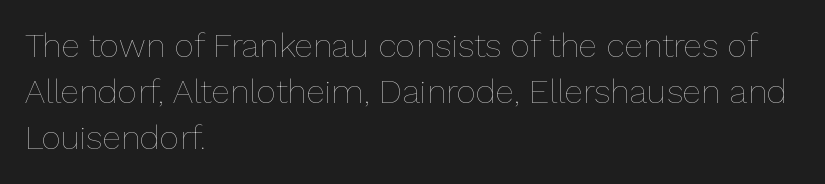
Heaviness? Minimal to ordinary, like unemphasized prose. The strip under each line holds only bare page. The axis of the letterforms is exactly vertical. The rendering anchors every line to the left-hand side.
